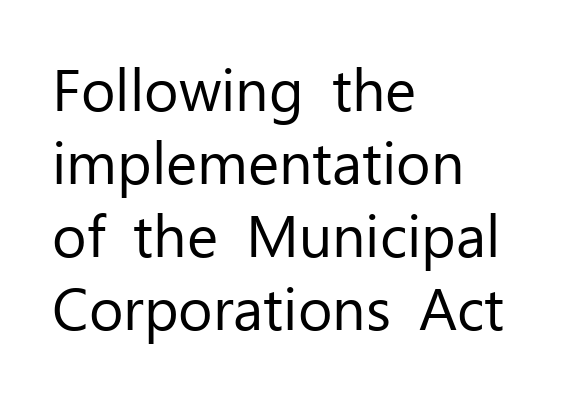
The image shows 59 px regular-weight sans-serif type, upright; set left-aligned, line spacing 1.24x, normal letter spacing, not underlined; low stroke contrast and a medium x-height.
